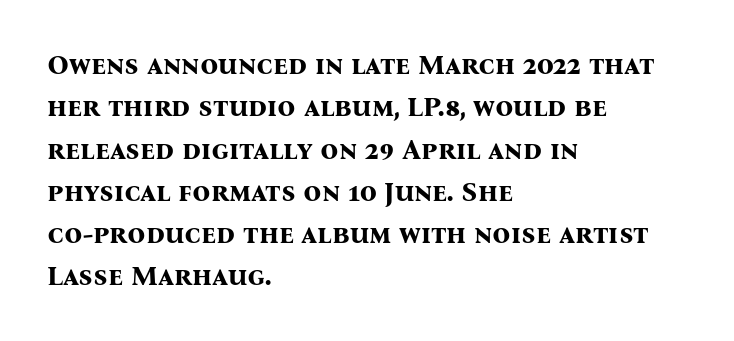
{"serif": "yes", "italic": "no", "bold": "yes", "weight": "bold", "width": "normal", "stroke_contrast": "medium", "x_height": "medium", "monospaced": "no", "underline": "no", "align": "left", "line_spacing": "normal", "line_spacing_ratio": 1.51, "letter_spacing": "normal", "letter_spacing_em": 0.0, "glyph_px": 28}
